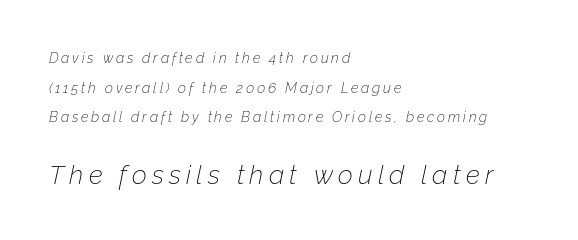
{"italic": "yes", "lean": "right", "slant_degrees": 12, "bold": "no", "underline": "no", "align": "left", "line_spacing": "loose", "line_spacing_ratio": 2.12, "letter_spacing": "wide", "letter_spacing_em": 0.2, "larger_block": "second", "size_ratio": 1.86, "glyph_px": 26}
